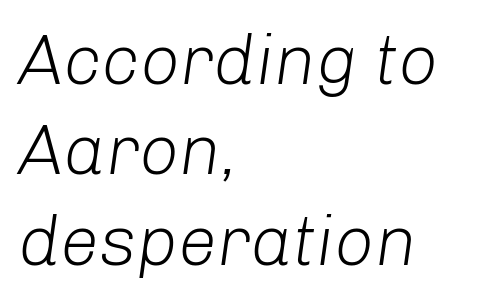
{"italic": "yes", "lean": "right", "slant_degrees": 8, "bold": "no", "weight": "light", "width": "normal", "stroke_contrast": "low", "x_height": "medium", "monospaced": "no", "underline": "no", "align": "left", "line_spacing": "normal", "line_spacing_ratio": 1.29, "letter_spacing": "normal", "letter_spacing_em": 0.0, "glyph_px": 70}
